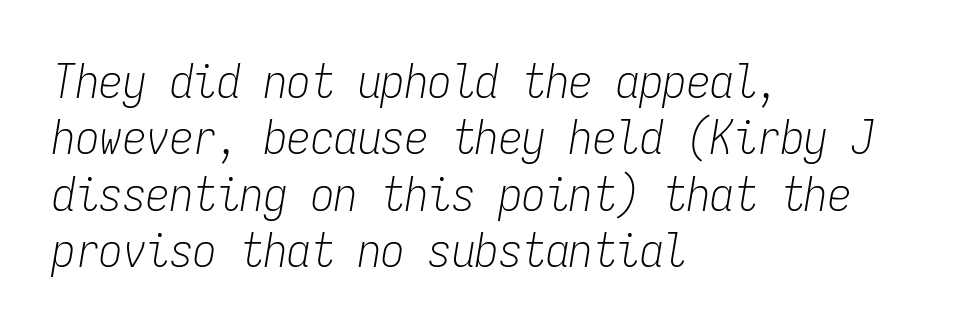
Q: Is the text bold? A: No.
Q: Is the text italic (slanted)? A: Yes, it leans right by about 9 degrees.
Q: Is the text underlined? A: No.
Q: How is the paragraph aligned? A: Left-aligned.
Q: Is the spacing between letters normal or unusually wide? A: Normal.
Q: Width (condensed, normal, or wide)? A: Condensed.
Q: Stroke contrast? A: Low.
Q: x-height? A: Medium.
Q: Monospaced? A: Yes.
